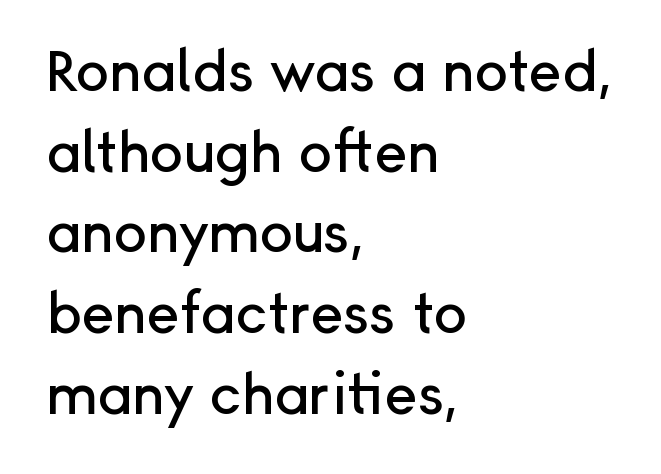
The image shows 56 px sans-serif type, upright; set left-aligned, normal line spacing (1.44x), normal letter spacing, not underlined; low stroke contrast and a medium x-height.
